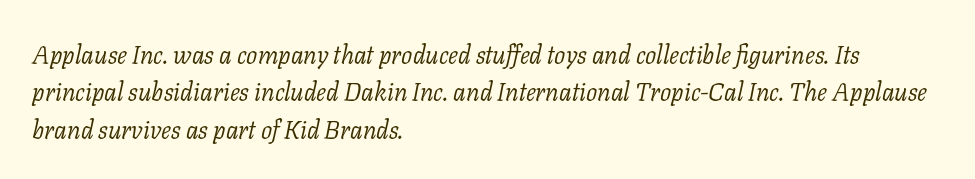
Characters are canted at an angle relative to the baseline's perpendicular. The letterforms sit at book weight or below. No extra tracking has been applied to these lines. A clean baseline with only descenders dipping below it.
